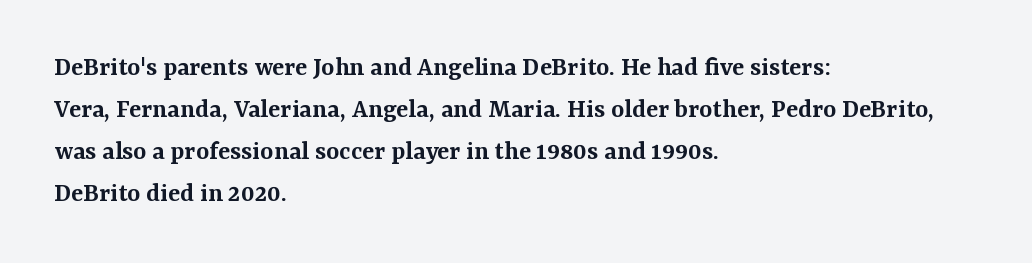
If you drew a line through each stem, it would be perfectly vertical. Horizontally, the lines are justified to the leading edge only. Honestly, the letter spacing is just normal — you wouldn't notice it. The typeface chosen for these lines features serifs. The vertical gap from one line to the next is medium.
